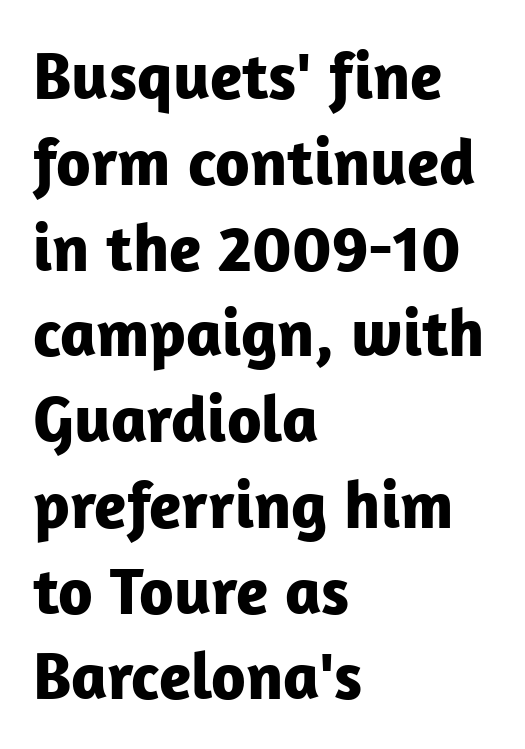
Q: Is the text bold? A: Yes.
Q: Is the text italic (slanted)? A: No, it is upright.
Q: Is the typeface a serif or a sans-serif typeface? A: Sans-serif.
Q: Is the text underlined? A: No.
Q: How is the paragraph aligned? A: Left-aligned.
Q: Is the spacing between letters normal or unusually wide? A: Normal.
Q: Is the spacing between lines tight, normal or loose? A: Normal.
Q: Width (condensed, normal, or wide)? A: Normal.
Q: Stroke contrast? A: Low.
Q: x-height? A: Medium.
Q: Monospaced? A: No.
